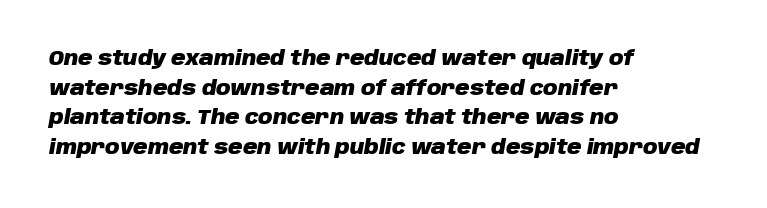
The setting favours the left margin, as ordinary paragraphs usually do. Emphasis by weight is at full strength: bold. Is the letter spacing exaggerated? No — it looks like the ordinary default. The text carries the slant typical of an italic or oblique font. Notice how descenders clear the ascenders below comfortably — that's standard leading. Check under the words: just untouched page.
